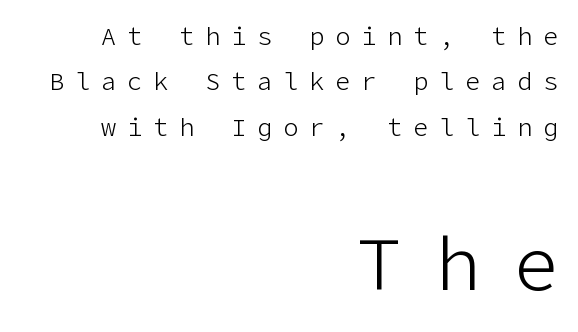
Each line ends at the same right margin while the left side varies. Weight: not bold — regular or lighter. Loose tracking; the words dissolve into strings of separated letters. If you drew a line through each stem, it would be perfectly vertical. Words float on clear page, feet unadorned. The passage shown begins with its smaller block and ends with its larger one.
